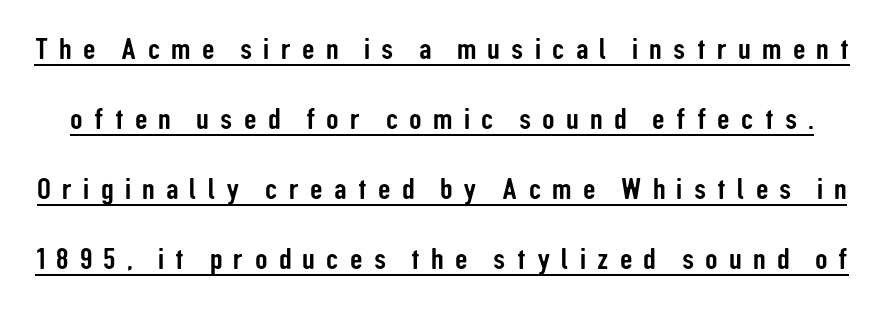
{"serif": "no", "italic": "no", "width": "condensed", "stroke_contrast": "low", "x_height": "medium", "monospaced": "no", "underline": "yes", "line_spacing": "loose", "line_spacing_ratio": 2.26, "letter_spacing": "wide", "letter_spacing_em": 0.36, "glyph_px": 31}
